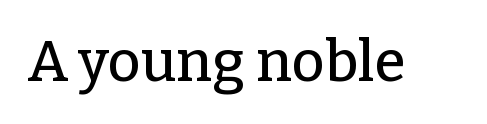
{"serif": "yes", "italic": "no", "width": "normal", "stroke_contrast": "low", "x_height": "medium", "monospaced": "no", "underline": "no", "letter_spacing": "normal", "letter_spacing_em": 0.0, "glyph_px": 57}
